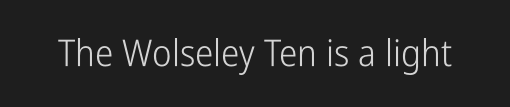
The image shows 37 px light, condensed sans-serif type, upright; set normal letter spacing, not underlined; low stroke contrast and a medium x-height.
